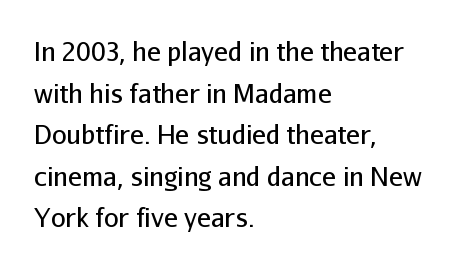
The image shows 26 px text type, upright; set left-aligned, normal line spacing (1.6x), normal letter spacing, not underlined.
